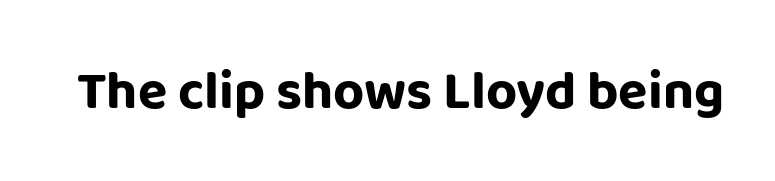
The image shows 54 px bold sans-serif type, upright; set normal letter spacing, not underlined; low stroke contrast and a large x-height.
